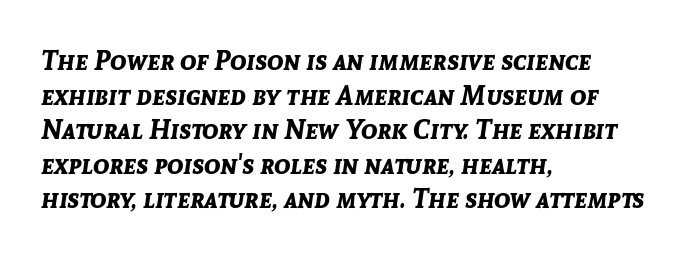
Q: Is the text bold? A: Yes.
Q: Is the text italic (slanted)? A: Yes, it leans right by about 8 degrees.
Q: Is the text underlined? A: No.
Q: How is the paragraph aligned? A: Left-aligned.
Q: Is the spacing between letters normal or unusually wide? A: Normal.
Q: Is the spacing between lines tight, normal or loose? A: Normal.
